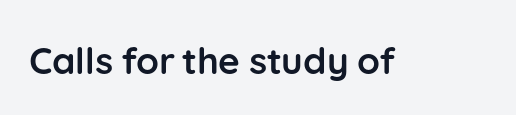
Tracking here is standard; glyphs follow each other at the usual distance. The rendering shows plain stroke endings on the letterforms — a sans-serif design. The foot of each line stays bare and open. The passage shown is emphatically bold.
